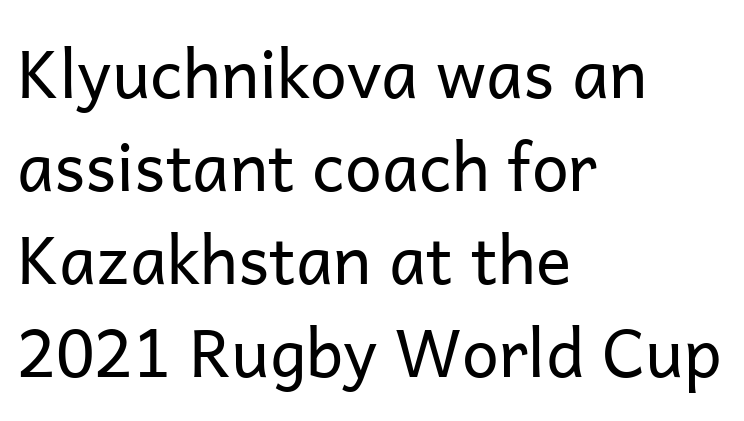
Q: Is the text bold? A: No.
Q: Is the text italic (slanted)? A: No, it is upright.
Q: Is the typeface a serif or a sans-serif typeface? A: Sans-serif.
Q: Is the text underlined? A: No.
Q: How is the paragraph aligned? A: Left-aligned.
Q: Is the spacing between letters normal or unusually wide? A: Normal.
Q: Is the spacing between lines tight, normal or loose? A: Normal.
Q: Width (condensed, normal, or wide)? A: Normal.
Q: Stroke contrast? A: Low.
Q: x-height? A: Medium.
Q: Monospaced? A: No.
